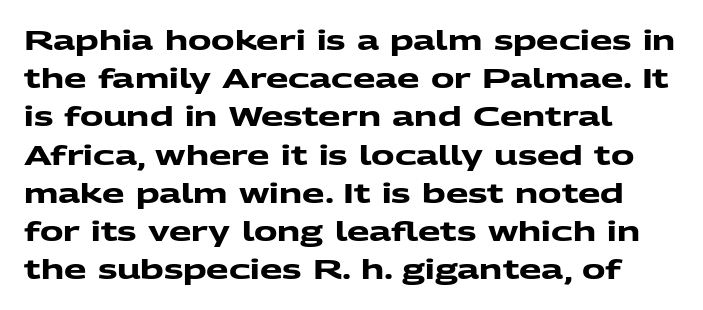
The image shows 26 px bold type; set left-aligned, normal line spacing (1.47x), normal letter spacing, not underlined.
